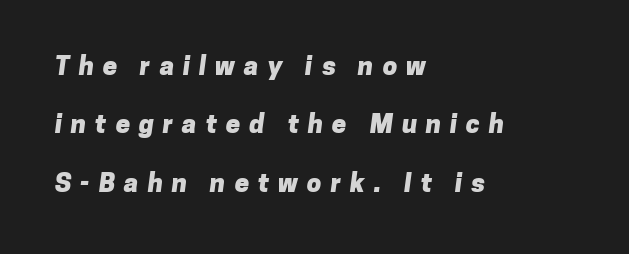
Q: Is the text bold? A: Yes.
Q: Is the text underlined? A: No.
Q: How is the paragraph aligned? A: Left-aligned.
Q: Is the spacing between letters normal or unusually wide? A: Unusually wide.
Q: Is the spacing between lines tight, normal or loose? A: Loose.
